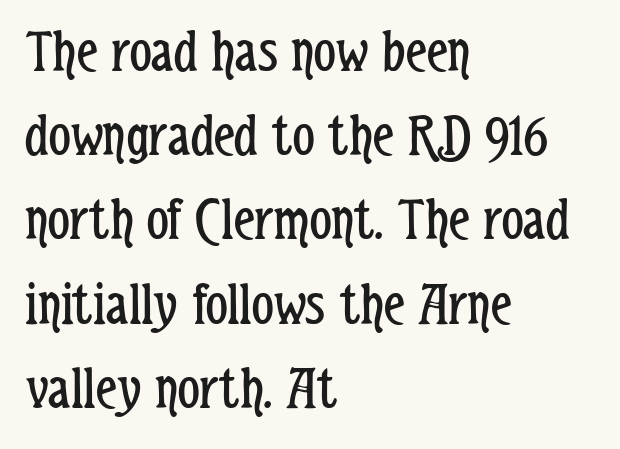
The image shows 61 px regular-weight, condensed sans-serif type, upright; set left-aligned, normal line spacing (1.38x), normal letter spacing, not underlined; low stroke contrast and a medium x-height.
